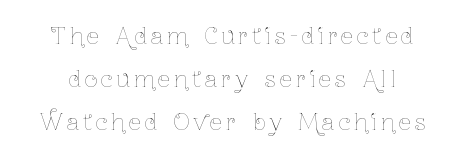
The image shows 22 px text type, upright; set loose line spacing (1.96x), not underlined.
